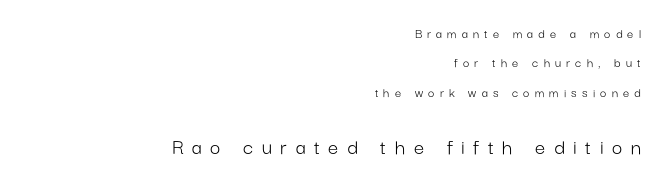
Q: Is the text bold? A: No.
Q: Is the text italic (slanted)? A: No, it is upright.
Q: Is the text underlined? A: No.
Q: How is the paragraph aligned? A: Right-aligned.
Q: Is the spacing between letters normal or unusually wide? A: Unusually wide.
Q: Is the spacing between lines tight, normal or loose? A: Loose.
Q: Which block of text is set in a larger size, the first (top) or the second (bottom)? A: The second (bottom) one.
